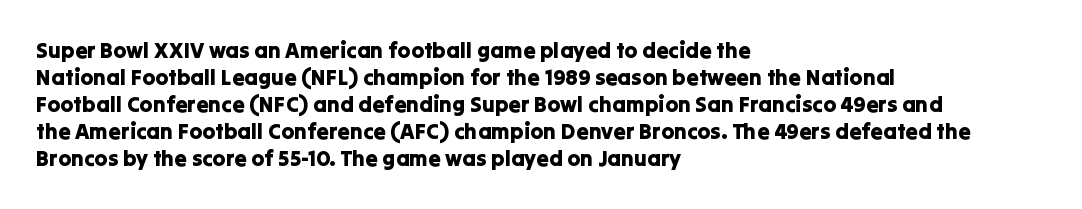
The image shows 22 px text type, upright; set left-aligned, line spacing 1.23x, normal letter spacing, not underlined.
